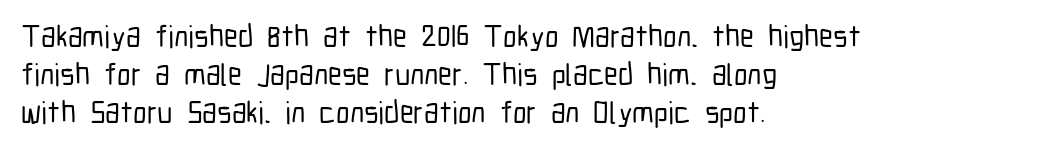
{"serif": "no", "italic": "no", "width": "condensed", "stroke_contrast": "low", "x_height": "medium", "monospaced": "no", "underline": "no", "align": "left", "line_spacing_ratio": 1.23, "letter_spacing": "normal", "letter_spacing_em": 0.0, "glyph_px": 31}
